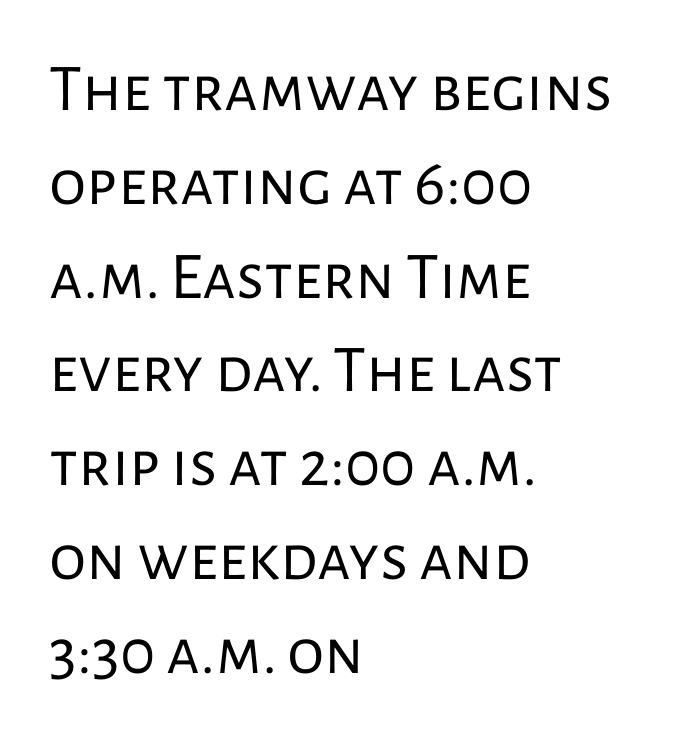
Each new line begins a customary step beneath the previous one. Is the letter spacing exaggerated? No — it looks like the ordinary default. Each row of text sits above clean, open space. A classic flush-left, rag-right setting is used for this passage. Vertical stems look standard width or narrower in stroke.
